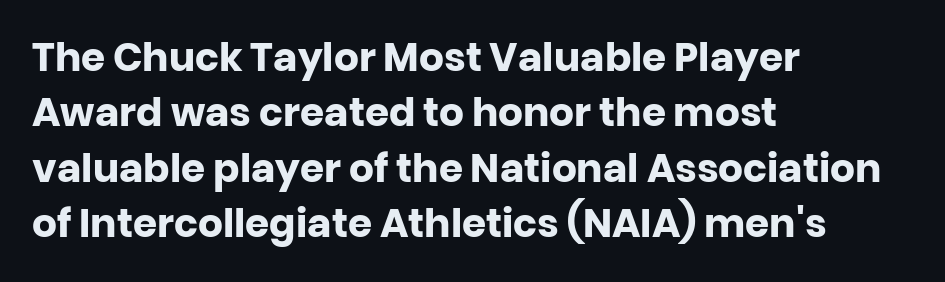
Q: Is the text bold? A: Yes.
Q: Is the text italic (slanted)? A: No, it is upright.
Q: Is the typeface a serif or a sans-serif typeface? A: Sans-serif.
Q: Is the text underlined? A: No.
Q: How is the paragraph aligned? A: Left-aligned.
Q: Is the spacing between letters normal or unusually wide? A: Normal.
Q: Is the spacing between lines tight, normal or loose? A: Normal.
Q: Width (condensed, normal, or wide)? A: Normal.
Q: Stroke contrast? A: Low.
Q: x-height? A: Large.
Q: Monospaced? A: No.
